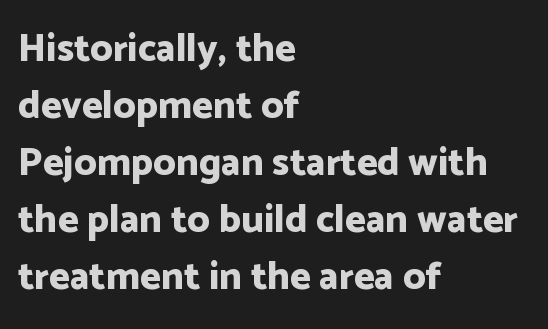
Posture: straight, roman, zero tilt. Type without underlining. Chunky letters — that's bold for sure. Whoever set this chose a conventional vertical rhythm. A typesetter would label this face a sans.
